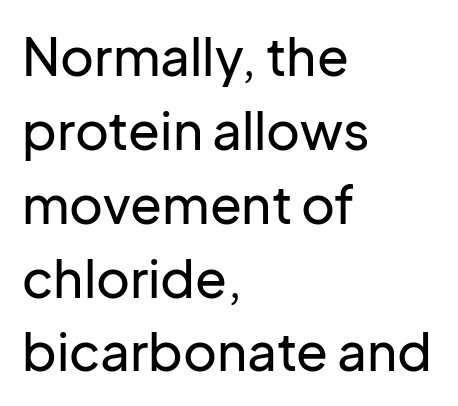
Q: Is the text italic (slanted)? A: No, it is upright.
Q: Is the typeface a serif or a sans-serif typeface? A: Sans-serif.
Q: Is the text underlined? A: No.
Q: How is the paragraph aligned? A: Left-aligned.
Q: Is the spacing between letters normal or unusually wide? A: Normal.
Q: Is the spacing between lines tight, normal or loose? A: Normal.
Q: Width (condensed, normal, or wide)? A: Normal.
Q: Stroke contrast? A: Low.
Q: x-height? A: Medium.
Q: Monospaced? A: No.
